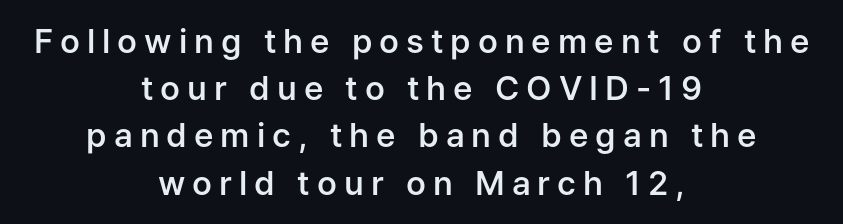
Q: Is the text bold? A: Semi-bold.
Q: Is the text italic (slanted)? A: No, it is upright.
Q: Is the typeface a serif or a sans-serif typeface? A: Sans-serif.
Q: Is the text underlined? A: No.
Q: How is the paragraph aligned? A: Centered.
Q: Is the spacing between letters normal or unusually wide? A: Unusually wide.
Q: Is the spacing between lines tight, normal or loose? A: Normal.
Q: Width (condensed, normal, or wide)? A: Normal.
Q: Stroke contrast? A: Low.
Q: x-height? A: Medium.
Q: Monospaced? A: No.
